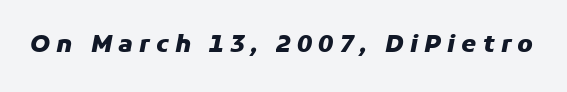
Q: Is the text bold? A: Yes.
Q: Is the text italic (slanted)? A: Yes, it leans right by about 11 degrees.
Q: Is the text underlined? A: No.
Q: Is the spacing between letters normal or unusually wide? A: Unusually wide.
